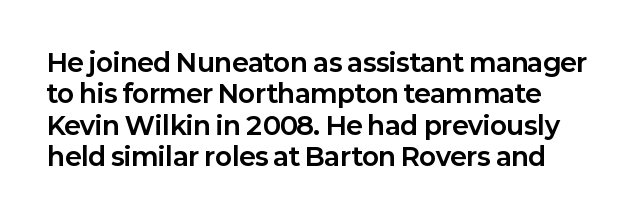
Q: Is the text bold? A: Yes.
Q: Is the text italic (slanted)? A: No, it is upright.
Q: Is the text underlined? A: No.
Q: Is the spacing between letters normal or unusually wide? A: Normal.
Q: Is the spacing between lines tight, normal or loose? A: Normal.
